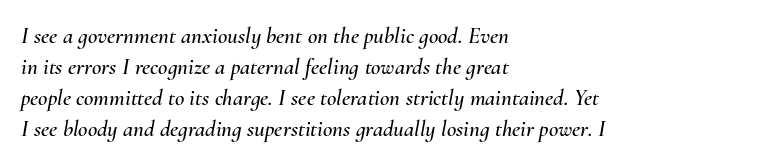
The image shows 23 px text type, italic (leaning right); set left-aligned, normal line spacing (1.35x), normal letter spacing, not underlined.
